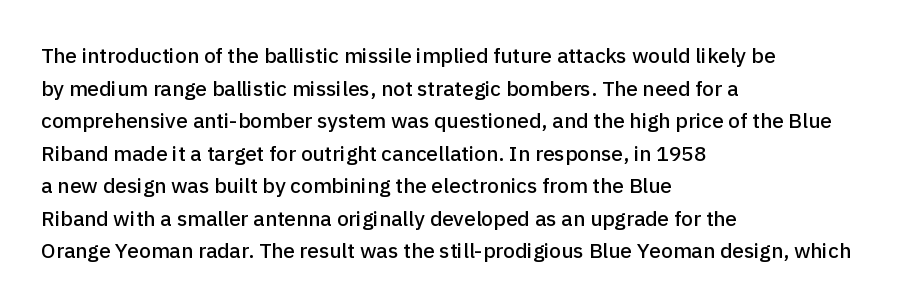
Q: Is the text italic (slanted)? A: No, it is upright.
Q: Is the text underlined? A: No.
Q: How is the paragraph aligned? A: Left-aligned.
Q: Is the spacing between letters normal or unusually wide? A: Normal.
Q: Is the spacing between lines tight, normal or loose? A: Normal.
